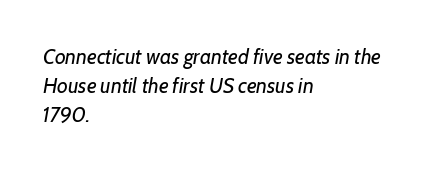
If you drew a line through each stem, it would be angled. Is the stroke heavy? The answer is a plain regular-or-lighter. Glyph-to-glyph distance matches everyday printed text. Is the block centered? No — it sits flush against the left margin.
